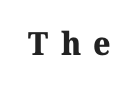
{"serif": "yes", "bold": "yes", "weight": "bold", "width": "normal", "stroke_contrast": "medium", "x_height": "medium", "monospaced": "no", "underline": "no", "letter_spacing": "wide", "letter_spacing_em": 0.39, "glyph_px": 32}
